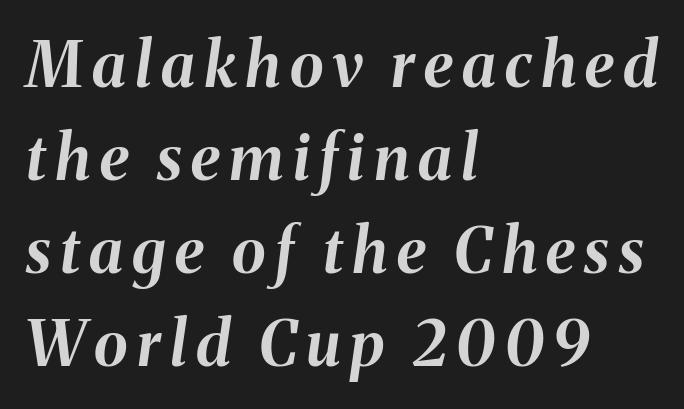
Q: Is the text bold? A: Yes.
Q: Is the text italic (slanted)? A: Yes, it leans right by about 8 degrees.
Q: Is the text underlined? A: No.
Q: How is the paragraph aligned? A: Left-aligned.
Q: Is the spacing between lines tight, normal or loose? A: Normal.
Q: Width (condensed, normal, or wide)? A: Normal.
Q: Stroke contrast? A: Medium.
Q: x-height? A: Medium.
Q: Monospaced? A: No.
